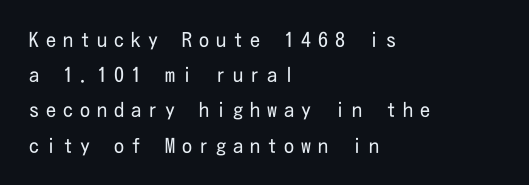
Horizontal alignment here is leftward, the default for most running prose. Notice how the stems are strictly vertical — no italics here. Does extra space separate the letters? Yes, quite a lot of it. The letterforms sit at book weight or below. Descenders hang freely into open space.
